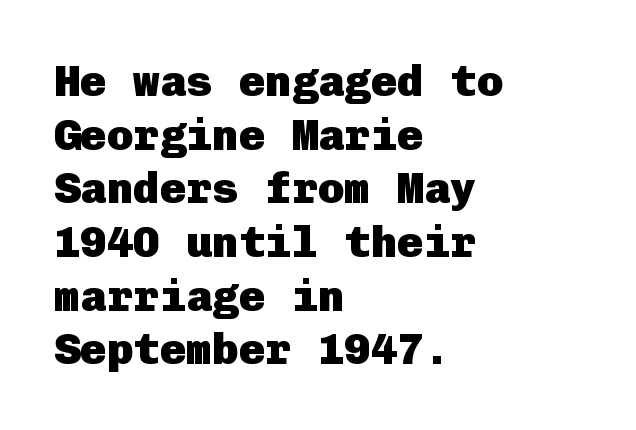
Glyph-to-glyph distance matches everyday printed text. Caption: bold face, heavy strokes. The space beneath each line is pristine and unruled. The typesetter chose a ragged-right arrangement here. Examine the stroke ends and you'll find no serifs.
